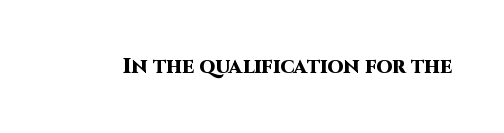
Q: Is the text bold? A: Yes.
Q: Is the text italic (slanted)? A: No, it is upright.
Q: Is the text underlined? A: No.
Q: Is the spacing between letters normal or unusually wide? A: Normal.
